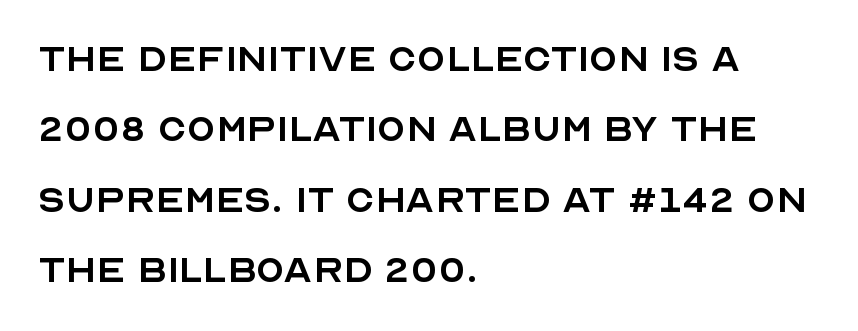
{"serif": "no", "italic": "no", "bold": "no", "weight": "regular", "width": "normal", "x_height": "large", "monospaced": "no", "underline": "no", "align": "left", "line_spacing": "normal", "line_spacing_ratio": 1.5, "letter_spacing": "normal", "letter_spacing_em": 0.0, "glyph_px": 47}
